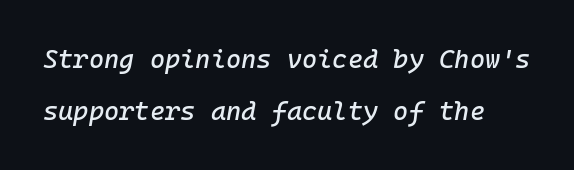
{"italic": "yes", "lean": "right", "slant_degrees": 10, "underline": "no", "line_spacing": "loose", "line_spacing_ratio": 1.99, "letter_spacing": "normal", "letter_spacing_em": 0.0, "glyph_px": 26}
